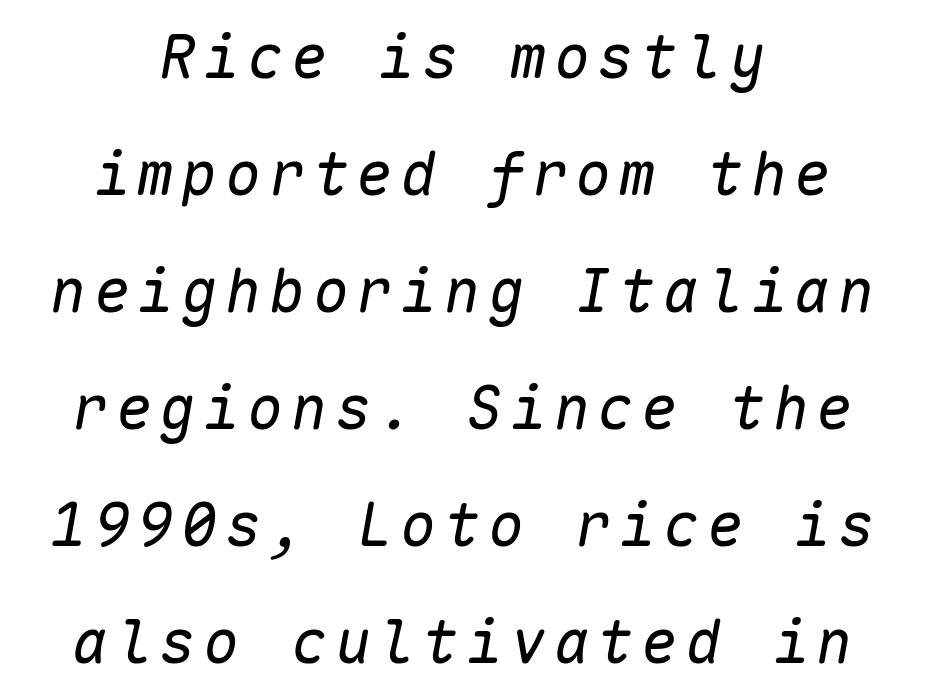
A centered setting, common on invitations and titles, is used for this passage. Here the designer chose a console-style face with uniform glyph widths. The font is comparable to plain body text, perhaps lighter. Clear beneath every line of the passage.
